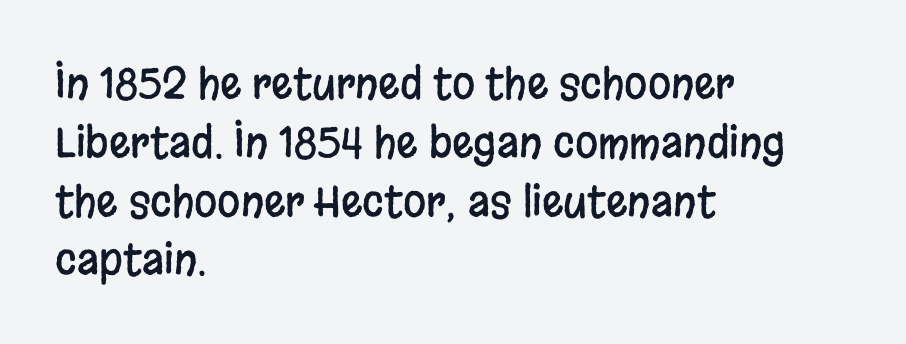
{"serif": "no", "italic": "no", "width": "condensed", "stroke_contrast": "low", "x_height": "large", "monospaced": "no", "underline": "no", "align": "left", "line_spacing": "normal", "line_spacing_ratio": 1.4, "letter_spacing": "normal", "letter_spacing_em": 0.0, "glyph_px": 42}
